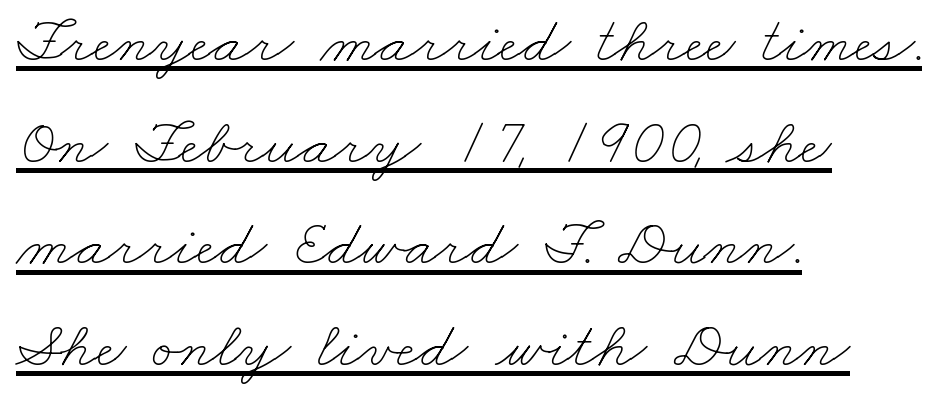
{"bold": "no", "weight": "thin", "width": "wide", "stroke_contrast": "low", "x_height": "small", "monospaced": "no", "underline": "yes", "align": "left", "line_spacing": "normal", "line_spacing_ratio": 1.54, "letter_spacing": "normal", "letter_spacing_em": 0.0, "glyph_px": 66}
